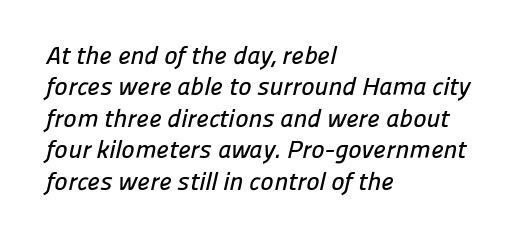
Q: Is the text underlined? A: No.
Q: How is the paragraph aligned? A: Left-aligned.
Q: Is the spacing between letters normal or unusually wide? A: Normal.
Q: Is the spacing between lines tight, normal or loose? A: Normal.
